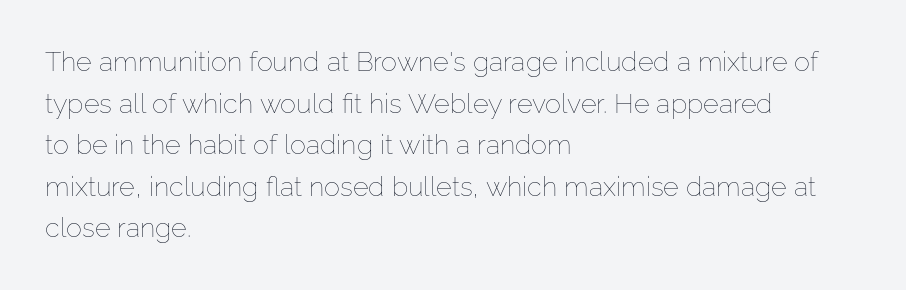
This sample uses an upright cut, with every glyph sitting square on the baseline. Lines of text with bare space underneath. The setting favours the left margin, as ordinary paragraphs usually do. Leading: standard. The typesetting does not lean heavy: it is not bold. You could call the tracking neutral — neither tight nor loose.
